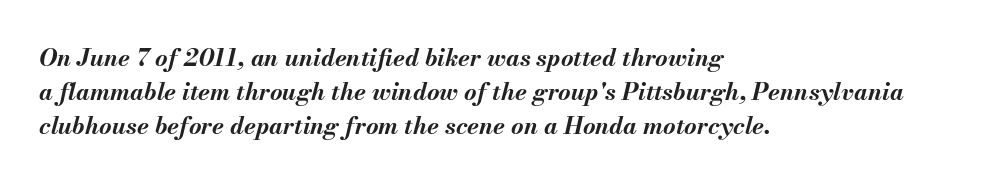
Q: Is the text bold? A: Yes.
Q: Is the text italic (slanted)? A: Yes, it leans right by about 13 degrees.
Q: Is the text underlined? A: No.
Q: How is the paragraph aligned? A: Left-aligned.
Q: Is the spacing between letters normal or unusually wide? A: Normal.
Q: Is the spacing between lines tight, normal or loose? A: Normal.
